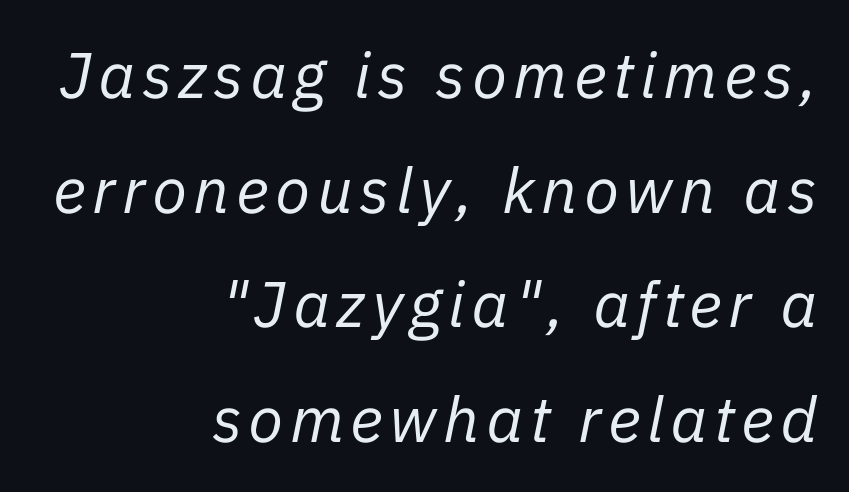
The strokes are not fattened; the text isn't bold. The zone under the glyphs is completely vacant. Compared with ordinary roman type, these characters are visibly tilted. The rendering anchors every line to the right-hand side. Do the characters align in a grid? No, the font is proportional.
